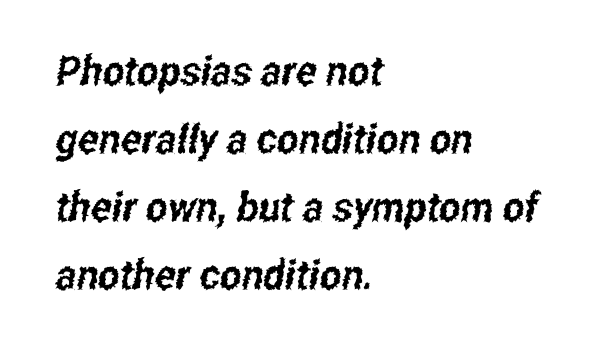
The face used here is a sans, in the tradition of grotesques and geometrics. Line starts are locked; line ends wander. The type is set solid horizontally, with unmodified tracking. The rendering uses a moderate line-height, typical for paragraphs.
